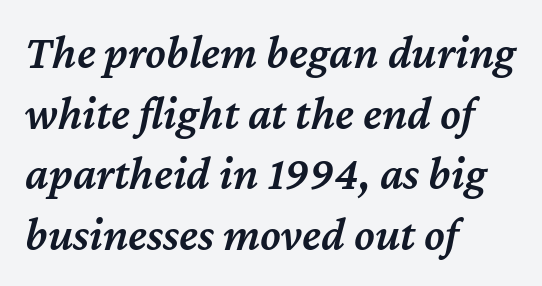
Spacing between characters is what you'd get straight out of the box. Evenly set lines give the paragraph a standard silhouette. Left-aligned paragraph, ragged on the right. Its strokes are somewhat broadened, the hallmark of semibold type. Think of a printed novel: that variable character pitch is what you see here. The space beneath each line is pristine and unruled.
